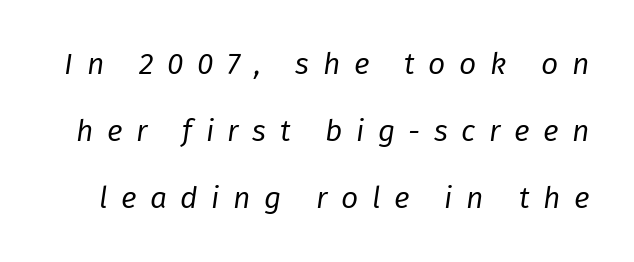
Q: Is the text bold? A: No.
Q: Is the text italic (slanted)? A: Yes, it leans right by about 8 degrees.
Q: Is the text underlined? A: No.
Q: Is the spacing between letters normal or unusually wide? A: Unusually wide.
Q: Is the spacing between lines tight, normal or loose? A: Loose.
Q: Width (condensed, normal, or wide)? A: Normal.
Q: Stroke contrast? A: Low.
Q: x-height? A: Medium.
Q: Monospaced? A: No.
